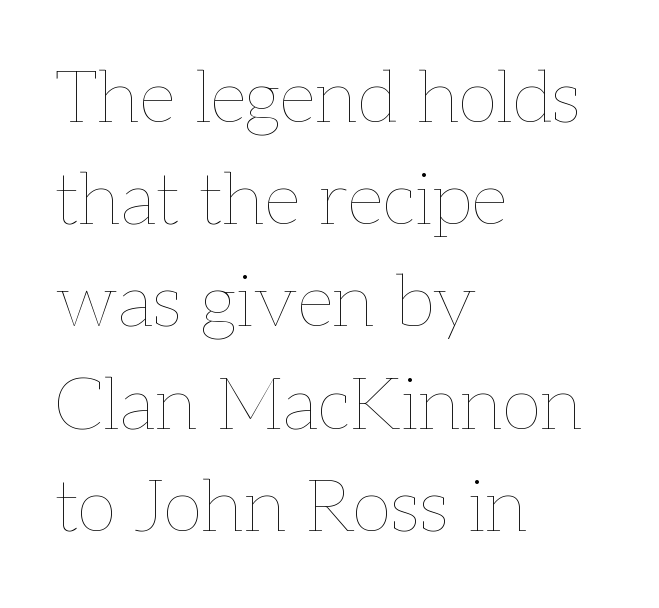
The image shows 73 px thin type, upright; set left-aligned, normal line spacing (1.4x), normal letter spacing, not underlined; low stroke contrast and a medium x-height.
